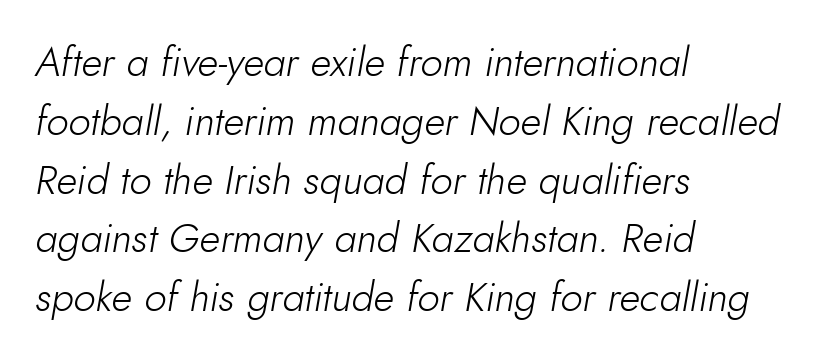
Do the characters align in a grid? No, the font is proportional. Designer's note — italics engaged. Nobody touched the tracking dial on this one. The typesetting does not lean heavy: it is not bold. Clear beneath every line of the passage. Leading matches the norm, producing a regular column.
